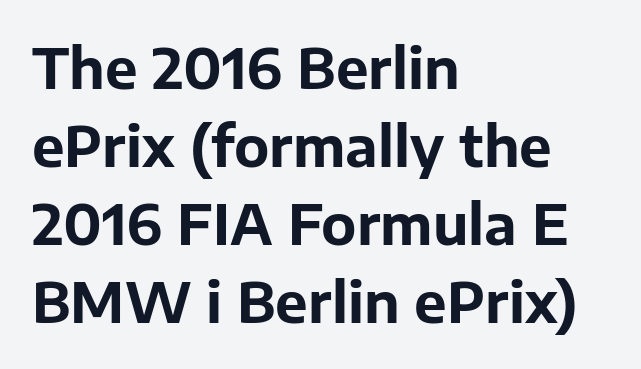
{"serif": "no", "italic": "no", "bold": "yes", "weight": "bold", "width": "normal", "stroke_contrast": "low", "x_height": "medium", "monospaced": "no", "underline": "no", "align": "left", "line_spacing": "normal", "line_spacing_ratio": 1.42, "letter_spacing": "normal", "letter_spacing_em": 0.0, "glyph_px": 55}
